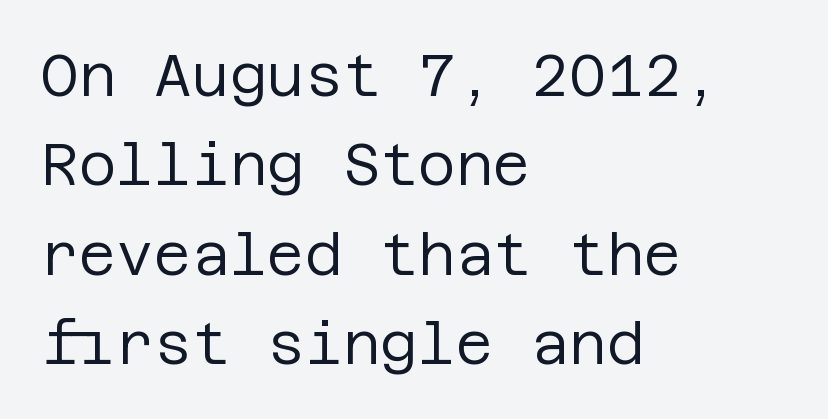
Q: Is the text bold? A: No.
Q: Is the text italic (slanted)? A: No, it is upright.
Q: Is the typeface a serif or a sans-serif typeface? A: Sans-serif.
Q: Is the text underlined? A: No.
Q: How is the paragraph aligned? A: Left-aligned.
Q: Is the spacing between letters normal or unusually wide? A: Normal.
Q: Is the spacing between lines tight, normal or loose? A: Normal.
Q: Width (condensed, normal, or wide)? A: Normal.
Q: Stroke contrast? A: Low.
Q: x-height? A: Large.
